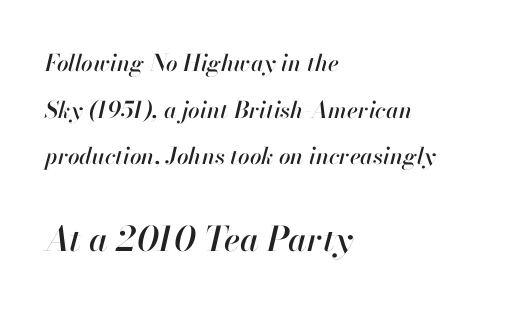
Q: Is the text italic (slanted)? A: Yes, it leans right by about 13 degrees.
Q: Is the text underlined? A: No.
Q: How is the paragraph aligned? A: Left-aligned.
Q: Is the spacing between letters normal or unusually wide? A: Normal.
Q: Is the spacing between lines tight, normal or loose? A: Loose.
Q: Which block of text is set in a larger size, the first (top) or the second (bottom)? A: The second (bottom) one.
Q: Width (condensed, normal, or wide)? A: Normal.
Q: Stroke contrast? A: High.
Q: x-height? A: Small.
Q: Monospaced? A: No.
